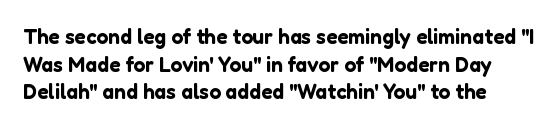
{"italic": "no", "underline": "no", "line_spacing": "normal", "line_spacing_ratio": 1.31, "letter_spacing": "normal", "letter_spacing_em": 0.0, "glyph_px": 21}
